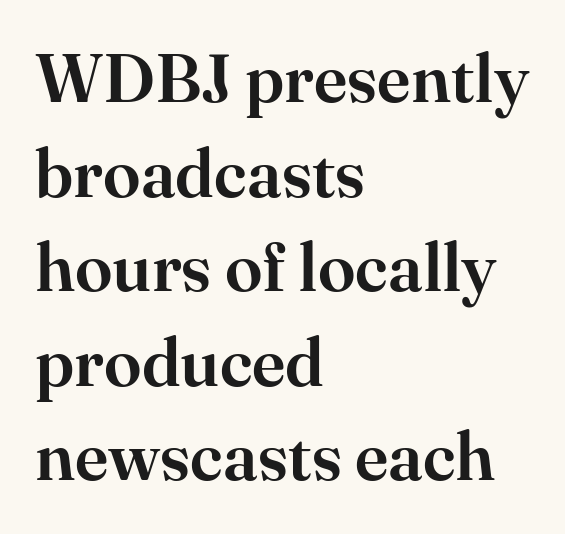
Q: Is the text italic (slanted)? A: No, it is upright.
Q: Is the typeface a serif or a sans-serif typeface? A: Serif.
Q: Is the text underlined? A: No.
Q: How is the paragraph aligned? A: Left-aligned.
Q: Is the spacing between letters normal or unusually wide? A: Normal.
Q: Is the spacing between lines tight, normal or loose? A: Normal.
Q: Width (condensed, normal, or wide)? A: Normal.
Q: Stroke contrast? A: High.
Q: x-height? A: Small.
Q: Monospaced? A: No.
